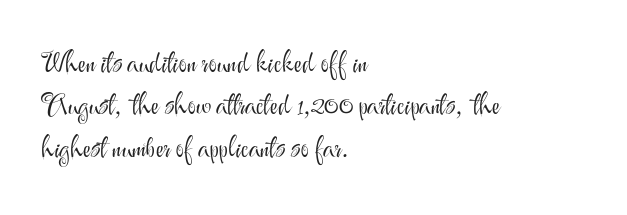
{"serif": "no", "bold": "no", "weight": "light", "width": "normal", "stroke_contrast": "medium", "x_height": "small", "monospaced": "no", "underline": "no", "align": "left", "line_spacing": "normal", "line_spacing_ratio": 1.51, "letter_spacing": "normal", "letter_spacing_em": 0.0, "glyph_px": 28}
